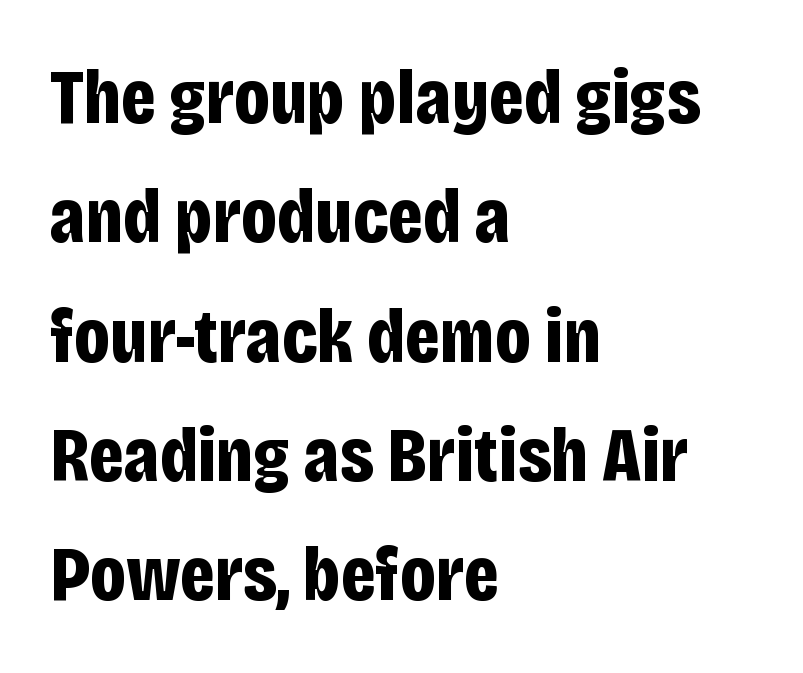
Letterform terminals end flat and unadorned throughout the passage. Horizontal alignment here is leftward, the default for most running prose. Rendered with straight, roman letterforms. Each row of text sits above clean, open space. Notice how descenders clear the ascenders below comfortably — that's standard leading.
